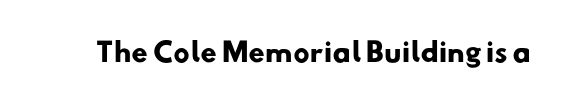
{"bold": "yes", "underline": "no", "letter_spacing": "normal", "letter_spacing_em": 0.0, "glyph_px": 26}
